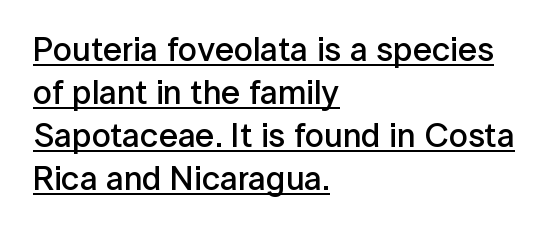
The image shows 34 px semibold sans-serif type, upright; set left-aligned, normal line spacing (1.26x), normal letter spacing, underlined; low stroke contrast and a medium x-height.
